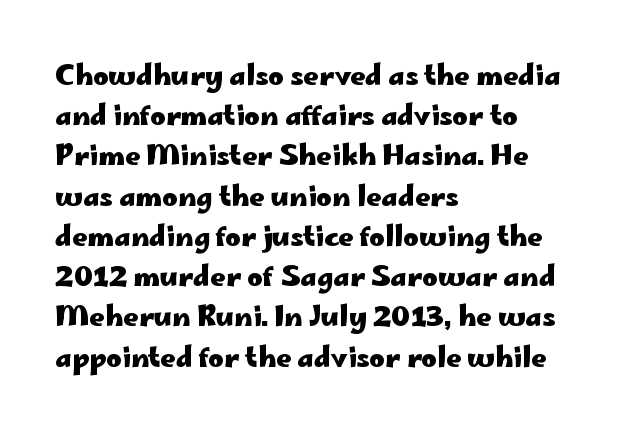
{"italic": "no", "bold": "yes", "underline": "no", "align": "left", "line_spacing": "normal", "line_spacing_ratio": 1.49, "letter_spacing": "normal", "letter_spacing_em": 0.0, "glyph_px": 27}
